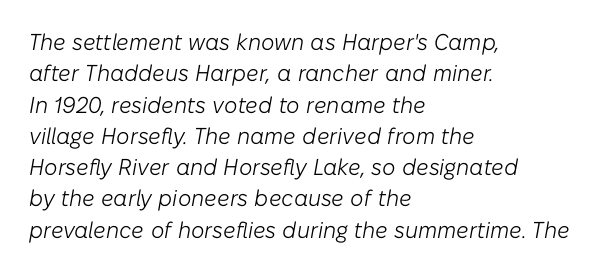
The passage shown is not bold in any degree. The face used here is rendered with its standard letterfit. Would a proofreader flag this as italicized? Yes. What's the leading like? Ordinary, nothing unusual. One-word summary of the alignment: left. Plain, unruled lines of type.
